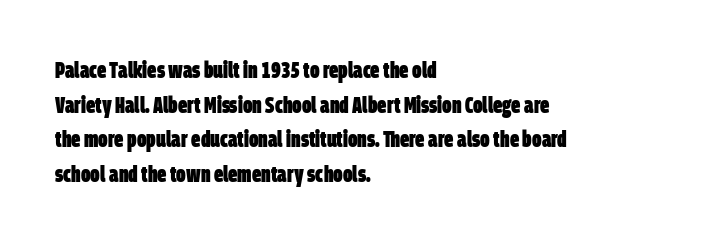
The image shows 23 px bold type; set left-aligned, normal line spacing (1.51x), normal letter spacing, not underlined.
